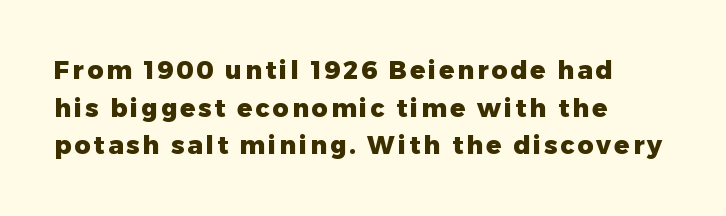
Q: Is the text bold? A: Yes.
Q: Is the text italic (slanted)? A: No, it is upright.
Q: Is the text underlined? A: No.
Q: How is the paragraph aligned? A: Left-aligned.
Q: Is the spacing between lines tight, normal or loose? A: Normal.
